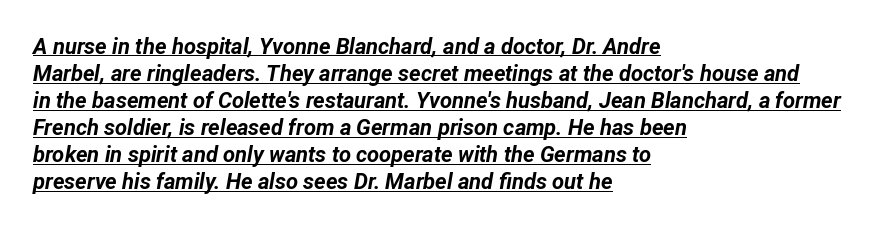
Thick stems and heavy bowls — unmistakably bold. Each line of the rendering has a horizontal stroke beneath the glyphs. A typesetter would call this zero additional tracking. The passage is arranged the way most books set body copy — flush left. Rendered with sloped, italic letterforms.
